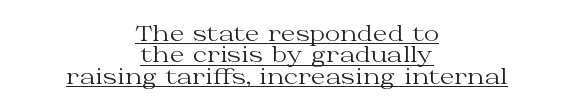
Typeset on center — no edge is straight. You could barely slide anything between these rows. Vertical strokes here are truly vertical. This reads as an unemphasized weight, regular at the heaviest. Characters follow at the spacing the type designer built in. In designer terms, the underline attribute is active on this setting.
